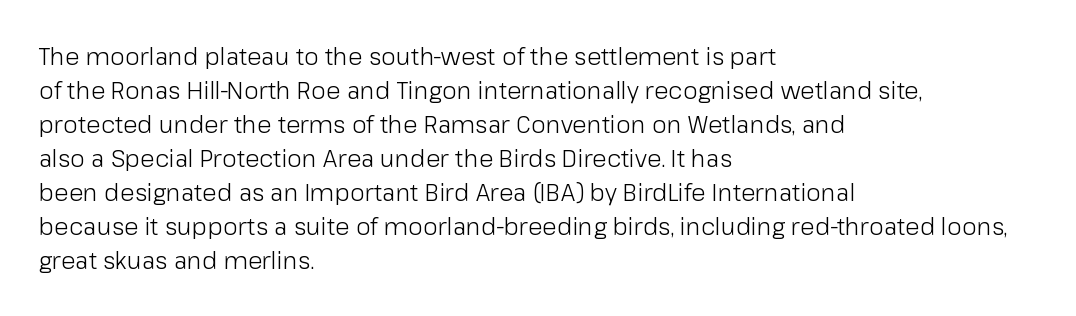
Just letters on the line, the space beneath them empty. The lines sit at an ordinary, default distance from one another. Reading down the block, your eye returns to a fixed left position each line. Think standard paragraph weight, or any step lighter than that.
